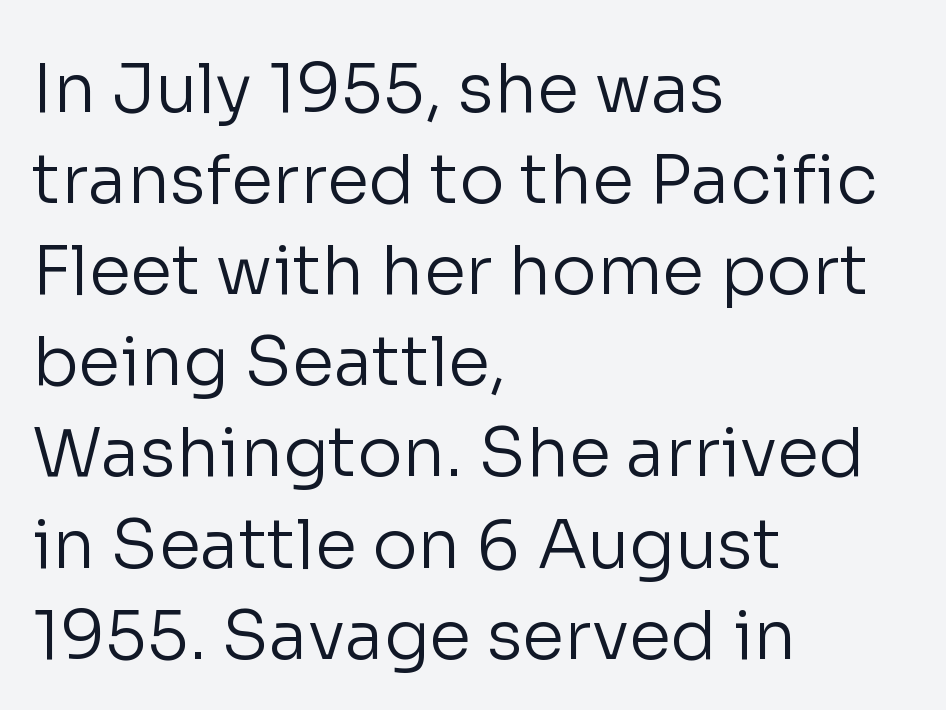
A roman cut, with each character standing at attention. Layout note: lines flush left. Words float on clear page, feet unadorned. Is this a fixed-width face? No — the glyphs have proportional, varying widths. This rendering leaves character spacing at its baseline value. The line-height multiplier appears to be the usual default.
